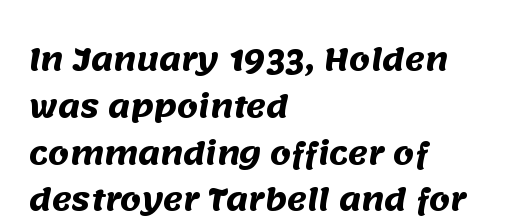
Q: Is the text bold? A: Yes.
Q: Is the typeface a serif or a sans-serif typeface? A: Sans-serif.
Q: Is the text underlined? A: No.
Q: How is the paragraph aligned? A: Left-aligned.
Q: Is the spacing between letters normal or unusually wide? A: Normal.
Q: Is the spacing between lines tight, normal or loose? A: Normal.
Q: Width (condensed, normal, or wide)? A: Normal.
Q: Stroke contrast? A: Medium.
Q: x-height? A: Large.
Q: Monospaced? A: No.
